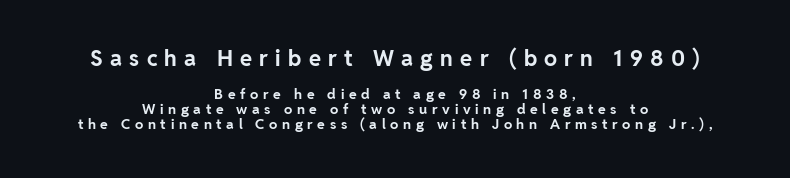
The image shows 22 px bold type, upright; set centered, tight line spacing (1.07x), unusually wide letter spacing (+0.33 em), not underlined; the first (top) block is 1.57x larger.
